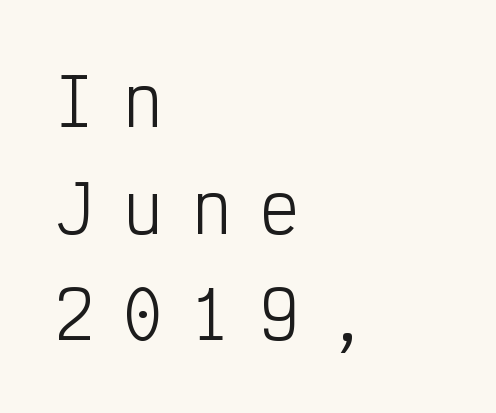
The weight tops out at a normal text grade. Interline gaps are of average width in this sample. Just letters on the line, the space beneath them empty. Is the letter spacing exaggerated? Yes — the characters are pushed far apart. Unlike a traditional serif, this face leaves its strokes unadorned. Think of a typewriter: that constant character pitch is what you see here.
